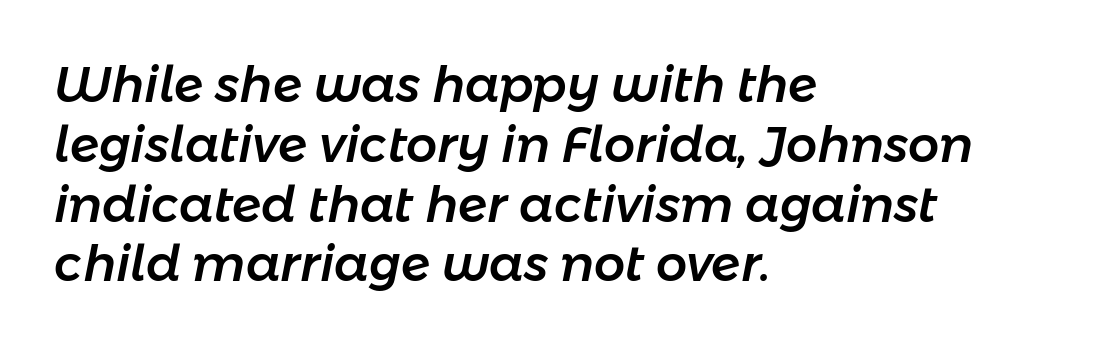
If you drew a line through each stem, it would be angled. The letters sit at their default tracking, neither squeezed nor spread. A bare baseline throughout the passage. Does the copy run flush right? No — it runs flush left. Character widths vary here, with narrow letters taking less room than wide ones.
